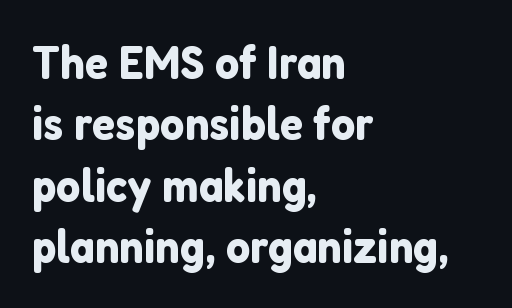
This sample uses a sans-serif face. Reading down the column, the eye jumps a familiar distance to each next line. Descender tails drop into unmarked territory. The horizontal fit of the characters is conventional and even. The paragraph has a hard left edge and a soft right edge.
